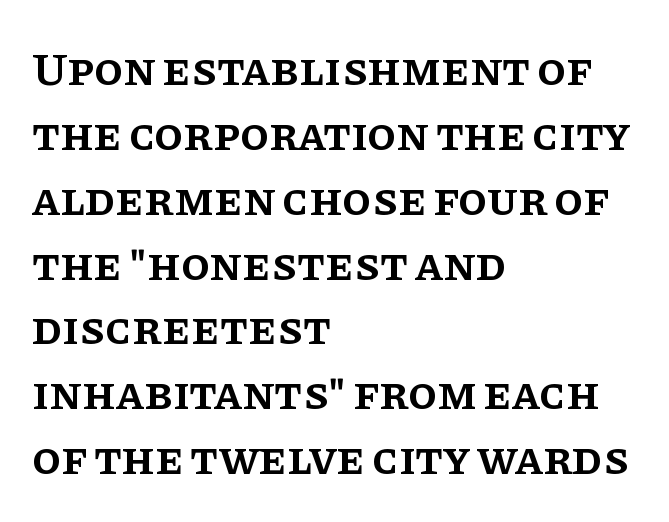
The sample has been set in demibold, a notch under bold. The font family rendered here belongs to the serif group. Each letter keeps its own natural width here, so spacing adapts to shape. Visually the block forms a straight wall on the left and a jagged coastline on the right. In terms of leading, this rendering sits right in the middle. The line texture is even and compact thanks to regular tracking.
